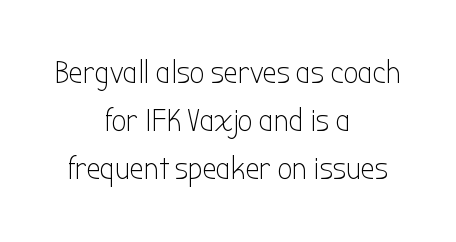
Q: Is the text bold? A: No.
Q: Is the text italic (slanted)? A: No, it is upright.
Q: Is the typeface a serif or a sans-serif typeface? A: Sans-serif.
Q: Is the text underlined? A: No.
Q: How is the paragraph aligned? A: Centered.
Q: Is the spacing between letters normal or unusually wide? A: Normal.
Q: Is the spacing between lines tight, normal or loose? A: Normal.
Q: Width (condensed, normal, or wide)? A: Condensed.
Q: Stroke contrast? A: Low.
Q: x-height? A: Medium.
Q: Monospaced? A: No.
